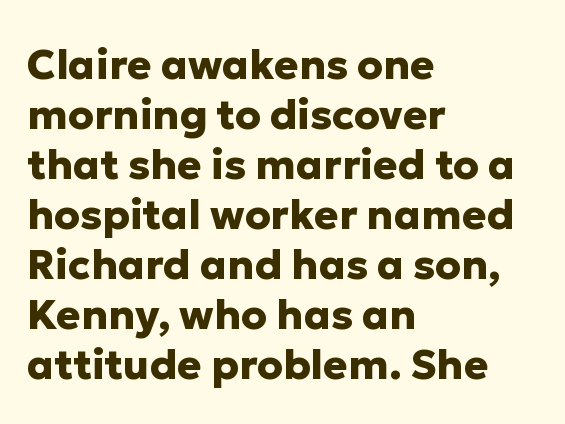
The glyphs are unaccompanied by any horizontal stroke below them. Every row of glyphs begins at an identical x-position on the left. You could not count columns in this text — the font is proportionally spaced. Chunky letters — that's bold for sure. The text was rendered using a sans face with plain stroke endings.
